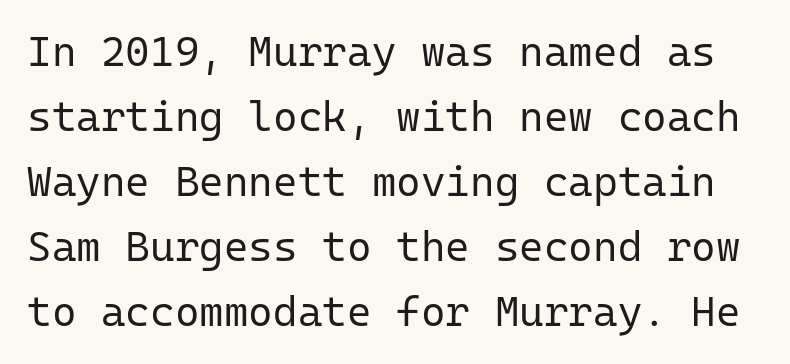
Q: Is the text bold? A: No.
Q: Is the text italic (slanted)? A: No, it is upright.
Q: Is the typeface a serif or a sans-serif typeface? A: Sans-serif.
Q: Is the text underlined? A: No.
Q: Is the spacing between letters normal or unusually wide? A: Normal.
Q: Is the spacing between lines tight, normal or loose? A: Normal.
Q: Width (condensed, normal, or wide)? A: Normal.
Q: Stroke contrast? A: Low.
Q: x-height? A: Medium.
Q: Monospaced? A: Yes.
